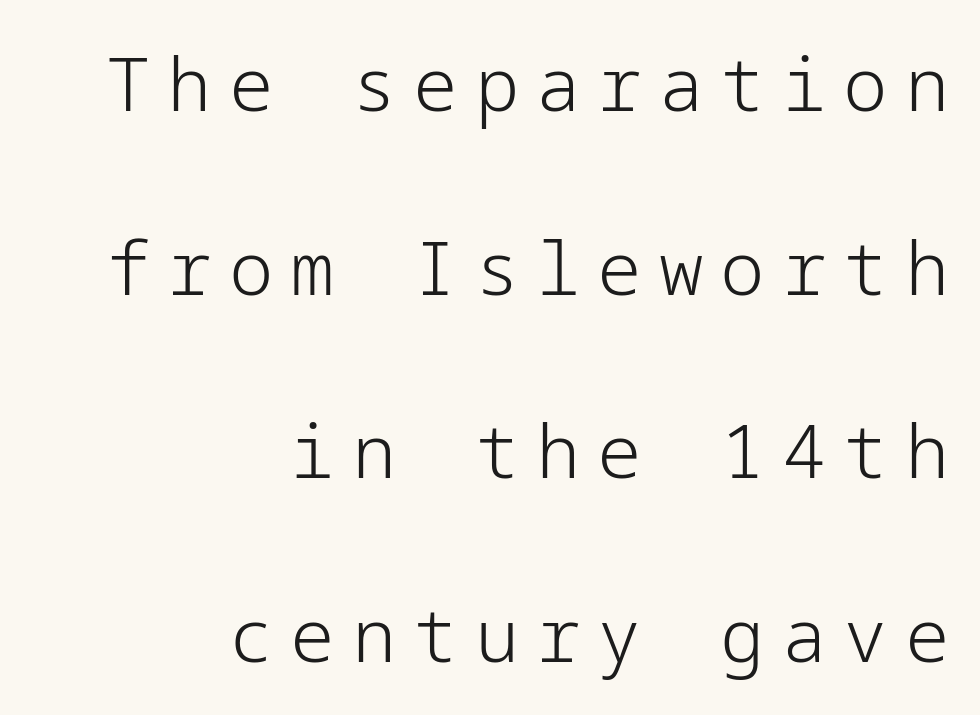
{"serif": "no", "italic": "no", "bold": "no", "weight": "light", "width": "normal", "stroke_contrast": "low", "x_height": "medium", "underline": "no", "align": "right", "line_spacing": "loose", "line_spacing_ratio": 2.48, "letter_spacing": "wide", "letter_spacing_em": 0.23, "glyph_px": 74}
